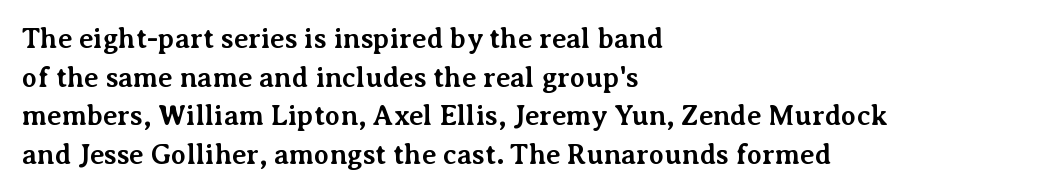
{"serif": "yes", "italic": "no", "bold": "yes", "weight": "bold", "width": "normal", "stroke_contrast": "medium", "x_height": "medium", "monospaced": "no", "underline": "no", "align": "left", "line_spacing": "normal", "line_spacing_ratio": 1.38, "letter_spacing": "normal", "letter_spacing_em": 0.0, "glyph_px": 28}
